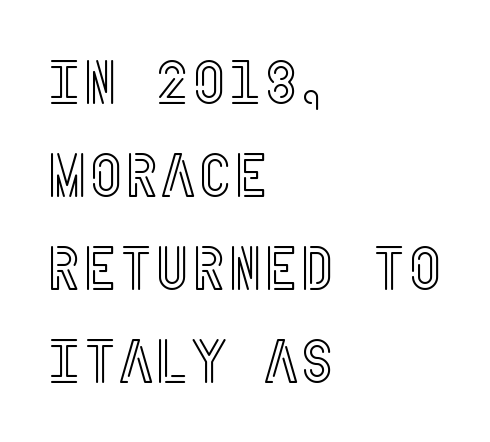
{"italic": "no", "width": "condensed", "x_height": "large", "underline": "no", "align": "left", "line_spacing": "normal", "line_spacing_ratio": 1.5, "letter_spacing": "normal", "letter_spacing_em": 0.0, "glyph_px": 62}
